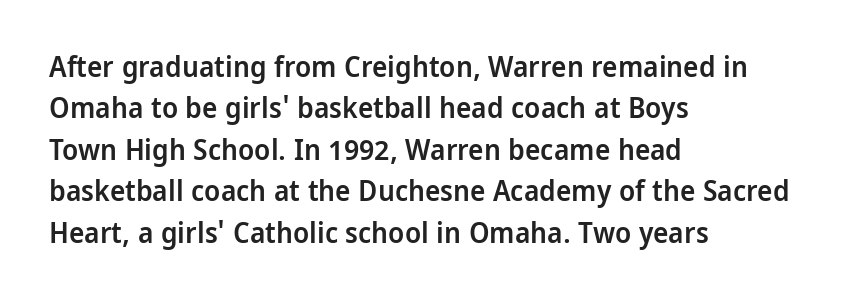
The image shows 29 px semibold, condensed sans-serif type, upright; set left-aligned, normal line spacing (1.43x), normal letter spacing, not underlined; low stroke contrast and a large x-height.
